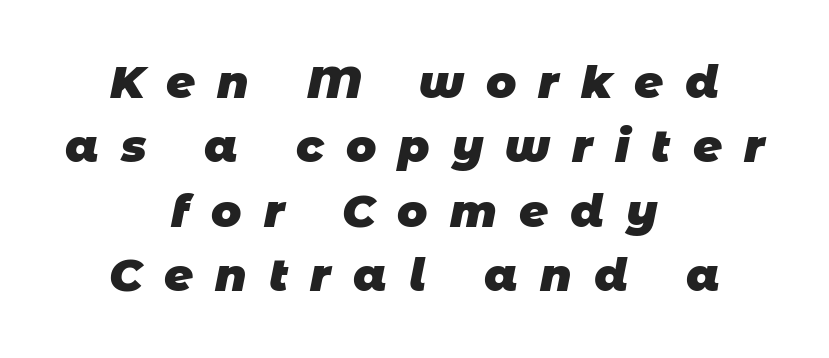
Vertically, the passage feels balanced, rows spaced as you'd expect. A dark, heavy texture on the line: the type is bold. Words float on clear page, feet unadorned. Typeset on center — no edge is straight. Are there feet on the stems? There aren't — it's a sans.
